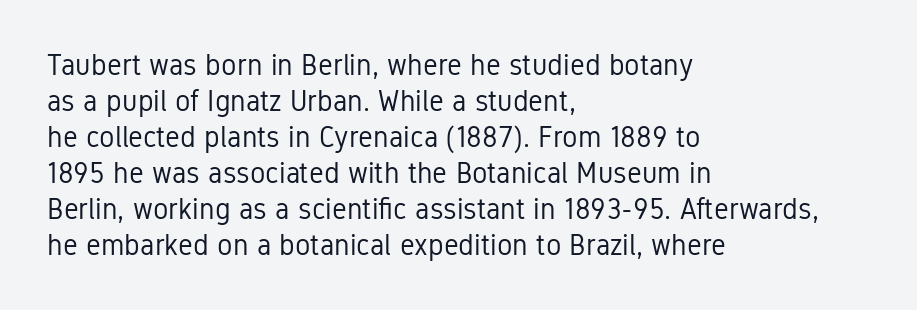
Q: Is the text bold? A: No.
Q: Is the text italic (slanted)? A: No, it is upright.
Q: Is the typeface a serif or a sans-serif typeface? A: Sans-serif.
Q: Is the text underlined? A: No.
Q: How is the paragraph aligned? A: Left-aligned.
Q: Is the spacing between letters normal or unusually wide? A: Normal.
Q: Width (condensed, normal, or wide)? A: Condensed.
Q: Stroke contrast? A: Low.
Q: x-height? A: Medium.
Q: Monospaced? A: No.
